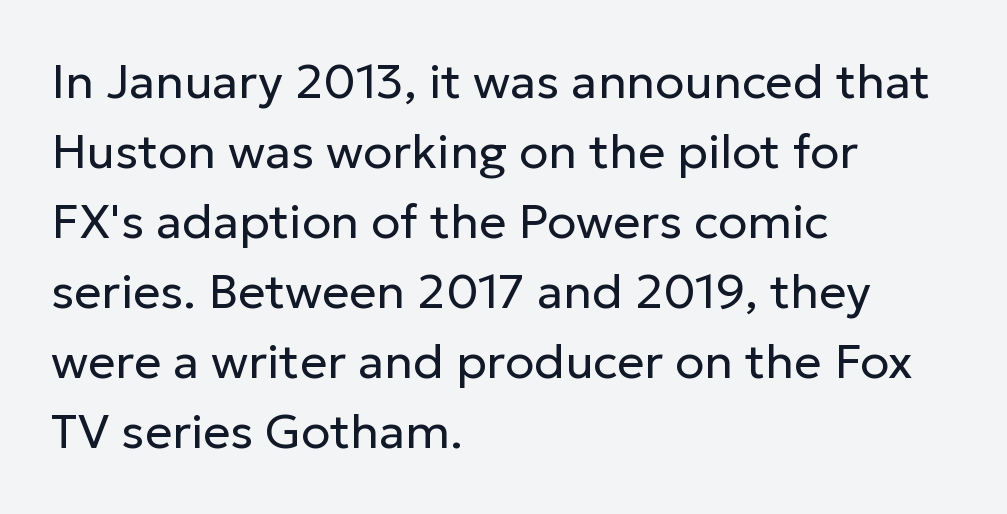
{"serif": "no", "italic": "no", "bold": "no", "weight": "regular", "width": "normal", "stroke_contrast": "low", "x_height": "medium", "monospaced": "no", "underline": "no", "align": "left", "line_spacing": "normal", "line_spacing_ratio": 1.46, "letter_spacing": "normal", "letter_spacing_em": 0.0, "glyph_px": 48}
